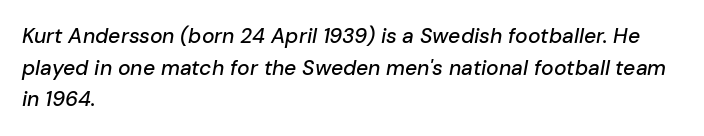
Q: Is the text italic (slanted)? A: Yes, it leans right by about 10 degrees.
Q: Is the text underlined? A: No.
Q: How is the paragraph aligned? A: Left-aligned.
Q: Is the spacing between letters normal or unusually wide? A: Normal.
Q: Is the spacing between lines tight, normal or loose? A: Normal.
